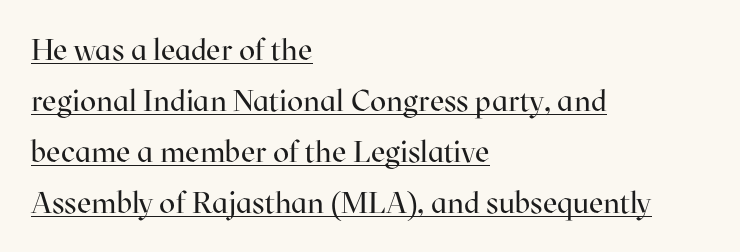
{"serif": "yes", "italic": "no", "bold": "no", "weight": "regular", "width": "normal", "stroke_contrast": "high", "x_height": "medium", "monospaced": "no", "underline": "yes", "align": "left", "line_spacing": "normal", "line_spacing_ratio": 1.7, "letter_spacing": "normal", "letter_spacing_em": 0.0, "glyph_px": 30}
